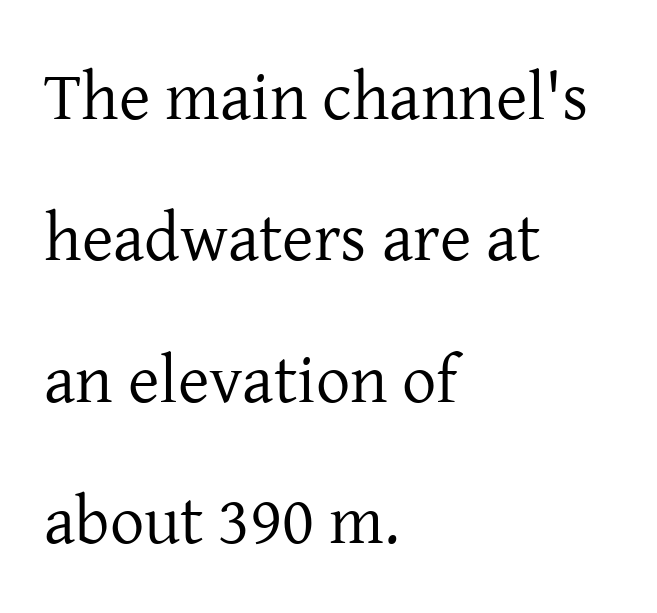
The typesetting does not lean heavy: it is not bold. Between one letter and the next there's only the usual sliver of space. The vertical gap from one line to the next is large. Here the designer chose a conventional face with non-uniform glyph widths.
